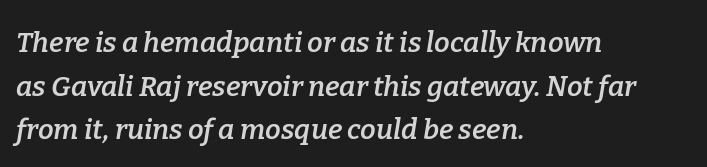
Q: Is the text bold? A: Semi-bold.
Q: Is the text italic (slanted)? A: Yes, it leans right by about 9 degrees.
Q: Is the typeface a serif or a sans-serif typeface? A: Serif.
Q: Is the text underlined? A: No.
Q: How is the paragraph aligned? A: Left-aligned.
Q: Is the spacing between letters normal or unusually wide? A: Normal.
Q: Is the spacing between lines tight, normal or loose? A: Normal.
Q: Width (condensed, normal, or wide)? A: Normal.
Q: Stroke contrast? A: Low.
Q: x-height? A: Medium.
Q: Monospaced? A: No.
